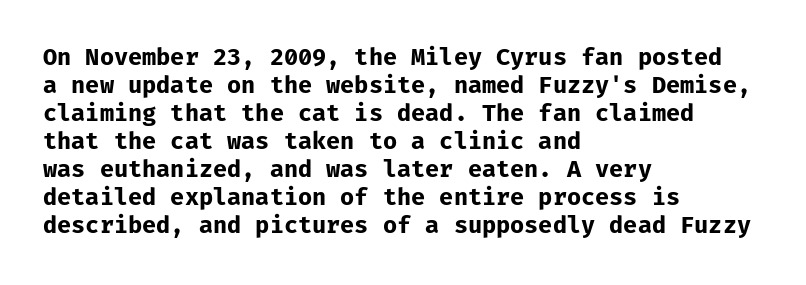
Q: Is the text bold? A: Yes.
Q: Is the text italic (slanted)? A: No, it is upright.
Q: Is the text underlined? A: No.
Q: How is the paragraph aligned? A: Left-aligned.
Q: Is the spacing between letters normal or unusually wide? A: Normal.
